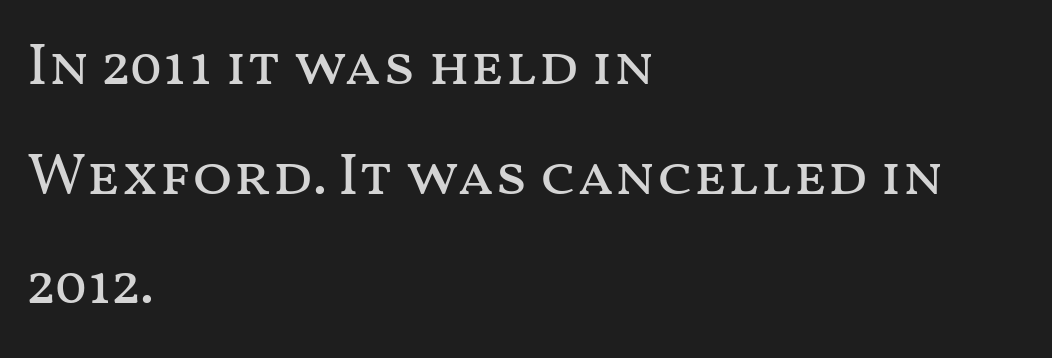
Q: Is the text bold? A: No.
Q: Is the text italic (slanted)? A: No, it is upright.
Q: Is the text underlined? A: No.
Q: How is the paragraph aligned? A: Left-aligned.
Q: Is the spacing between letters normal or unusually wide? A: Normal.
Q: Width (condensed, normal, or wide)? A: Wide.
Q: Stroke contrast? A: Medium.
Q: x-height? A: Medium.
Q: Monospaced? A: No.
